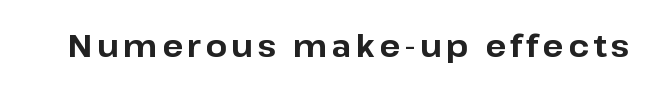
Plenty of ink on the page — the face is bold. The glyphs are unaccompanied by any horizontal stroke below them. Regarding serifs, this sample does without them. The type sits square on the baseline with zero lean.
